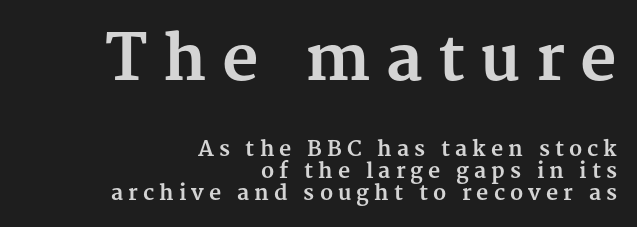
Does the lettering tilt? It doesn't — this is upright. These lines huddle together more closely than default settings would place them. Type without underlining. Compare the two chunks: the upper has the greater cap height. The line texture is sparse and dotted thanks to wide tracking.
